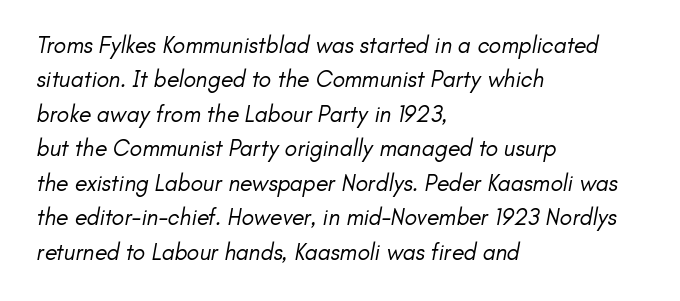
{"bold": "no", "underline": "no", "align": "left", "line_spacing": "normal", "line_spacing_ratio": 1.5, "letter_spacing": "normal", "letter_spacing_em": 0.0, "glyph_px": 23}
